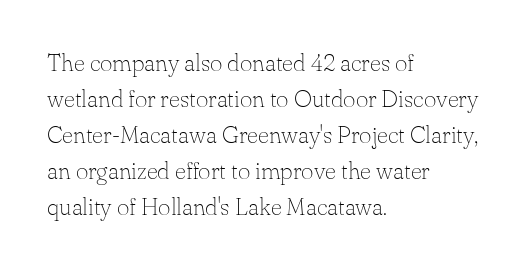
There is no visible air inserted between adjacent glyphs. The rendering anchors every line to the left-hand side. Counters stay open thanks to moderate or lighter strokes. Is there much room between lines? A standard amount, neither cramped nor airy. Type without underlining.
